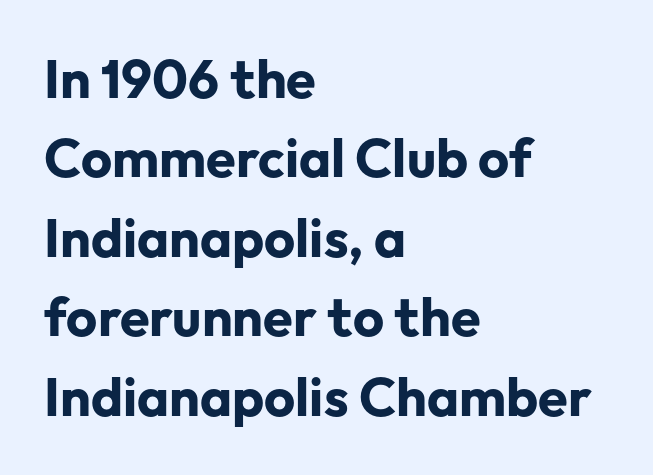
Q: Is the text bold? A: Yes.
Q: Is the text italic (slanted)? A: No, it is upright.
Q: Is the typeface a serif or a sans-serif typeface? A: Sans-serif.
Q: Is the text underlined? A: No.
Q: How is the paragraph aligned? A: Left-aligned.
Q: Is the spacing between letters normal or unusually wide? A: Normal.
Q: Is the spacing between lines tight, normal or loose? A: Normal.
Q: Width (condensed, normal, or wide)? A: Normal.
Q: Stroke contrast? A: Low.
Q: x-height? A: Medium.
Q: Monospaced? A: No.
